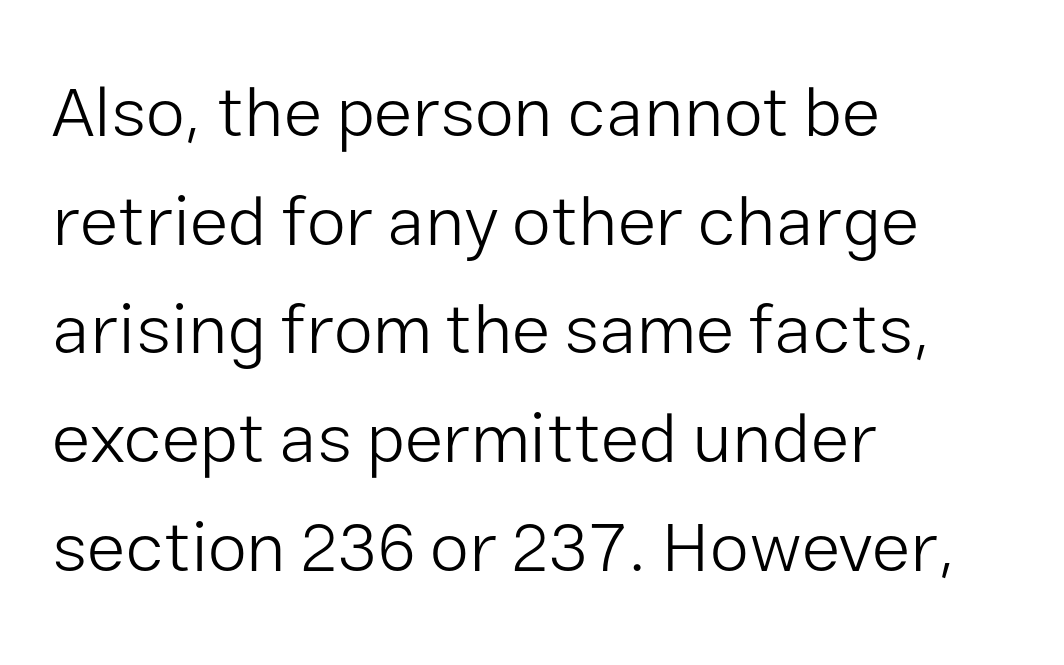
{"serif": "no", "italic": "no", "bold": "no", "weight": "light", "width": "normal", "stroke_contrast": "low", "x_height": "medium", "monospaced": "no", "underline": "no", "align": "left", "line_spacing": "normal", "line_spacing_ratio": 1.53, "letter_spacing": "normal", "letter_spacing_em": 0.0, "glyph_px": 71}
